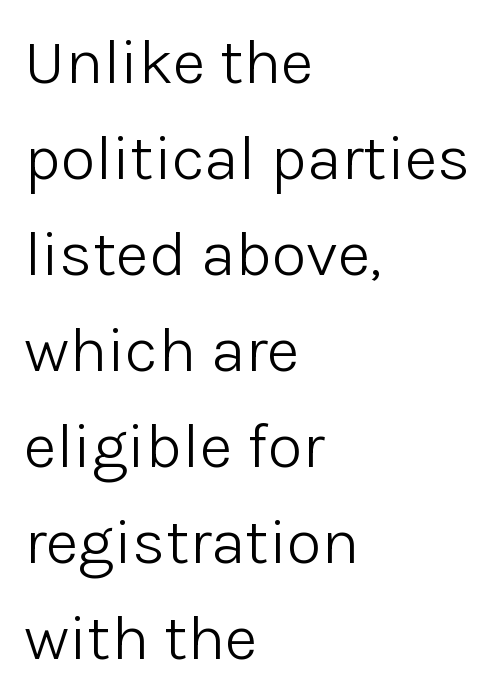
The image shows 64 px light sans-serif type, upright; set left-aligned, normal line spacing (1.5x), normal letter spacing, not underlined; low stroke contrast and a medium x-height.
